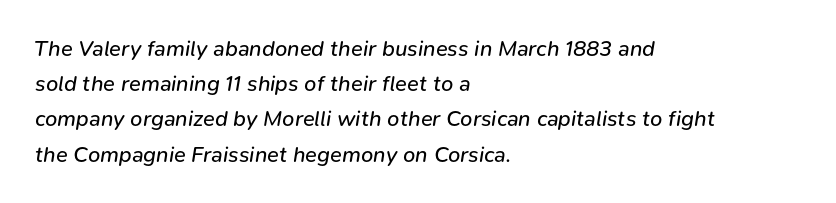
Q: Is the text bold? A: No.
Q: Is the text italic (slanted)? A: Yes, it leans right by about 9 degrees.
Q: Is the text underlined? A: No.
Q: How is the paragraph aligned? A: Left-aligned.
Q: Is the spacing between letters normal or unusually wide? A: Normal.
Q: Is the spacing between lines tight, normal or loose? A: Normal.
